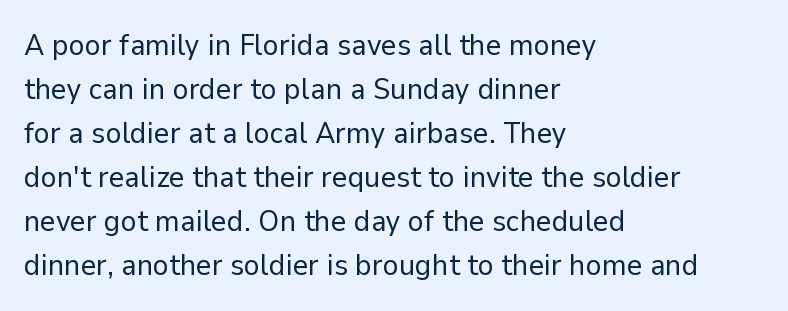
The cut favours lightness, reaching ordinary text weight at its darkest. These lines are rendered in a variable-pitch font. Short note: letters normally spaced. The area under the type is left untouched. The font family rendered here belongs to the sans-serif group.
